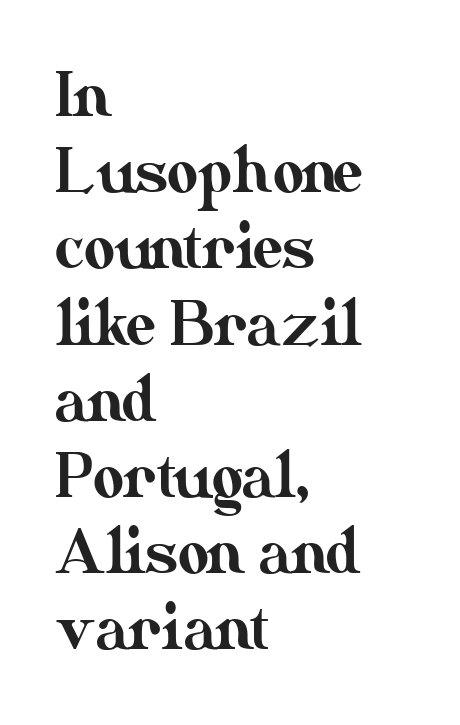
Q: Is the text italic (slanted)? A: No, it is upright.
Q: Is the text underlined? A: No.
Q: How is the paragraph aligned? A: Left-aligned.
Q: Is the spacing between letters normal or unusually wide? A: Normal.
Q: Is the spacing between lines tight, normal or loose? A: Normal.
Q: Width (condensed, normal, or wide)? A: Normal.
Q: Stroke contrast? A: Medium.
Q: x-height? A: Small.
Q: Monospaced? A: No.
